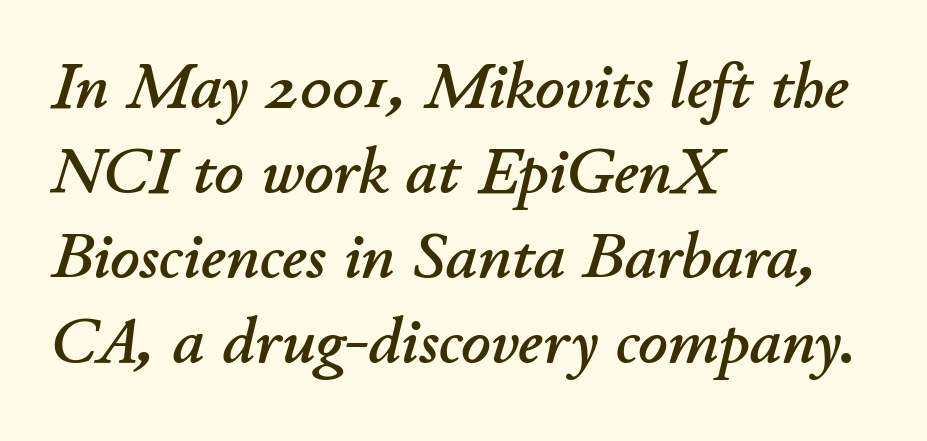
The image shows 64 px text type, italic (leaning right); set left-aligned, normal line spacing (1.33x), normal letter spacing, not underlined; low stroke contrast and a small x-height.
